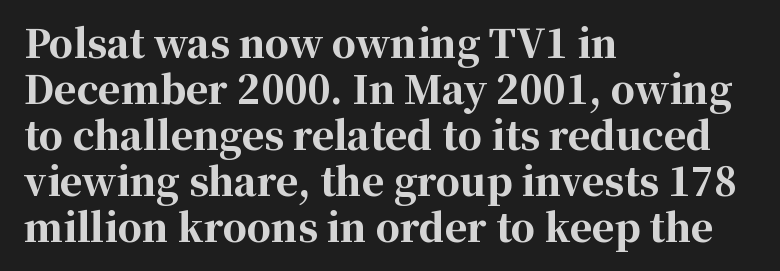
How heavy is the stroke? Heavy — this is a bold. Rule under the text: the space is simply empty. It's the straight-up-and-down kind of type. A serif font was chosen for this passage. Line starts are locked; line ends wander. Think of a printed novel: that variable character pitch is what you see here.
